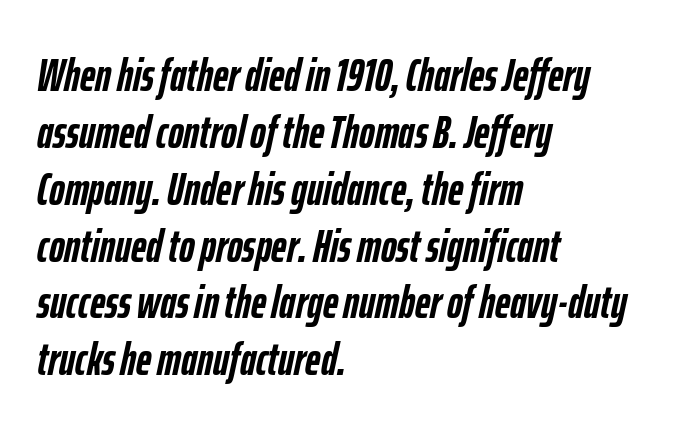
The image shows 47 px semibold, condensed type, italic (leaning right); set left-aligned, line spacing 1.21x, normal letter spacing, not underlined; low stroke contrast and a medium x-height.
